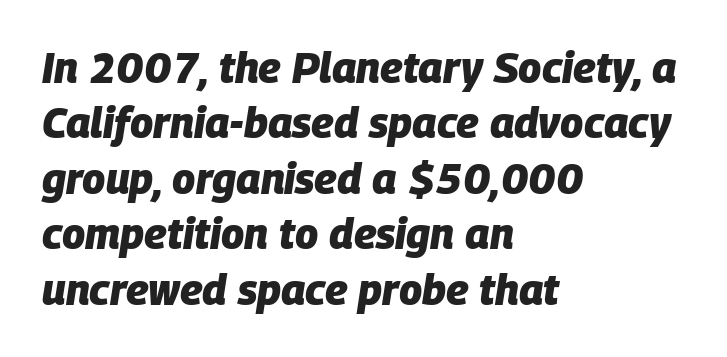
Q: Is the text bold? A: Yes.
Q: Is the text italic (slanted)? A: Yes, it leans right by about 9 degrees.
Q: Is the text underlined? A: No.
Q: How is the paragraph aligned? A: Left-aligned.
Q: Is the spacing between letters normal or unusually wide? A: Normal.
Q: Is the spacing between lines tight, normal or loose? A: Normal.
Q: Width (condensed, normal, or wide)? A: Normal.
Q: Stroke contrast? A: Low.
Q: x-height? A: Large.
Q: Monospaced? A: No.
